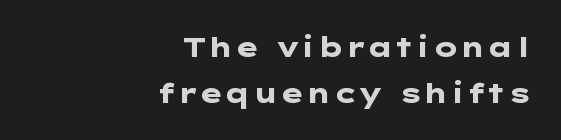
The font's upright variant was chosen for this text. Students, this is bold: see how much ink each stroke carries. Does extra space separate the letters? No, they use regular spacing. The area under the type is left untouched.
